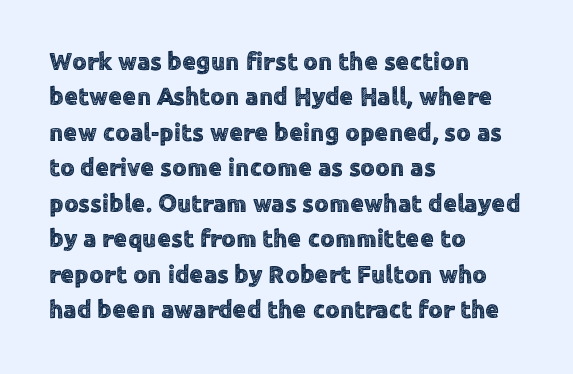
The image shows 25 px text type, upright; set left-aligned, normal line spacing (1.42x), normal letter spacing, not underlined.
